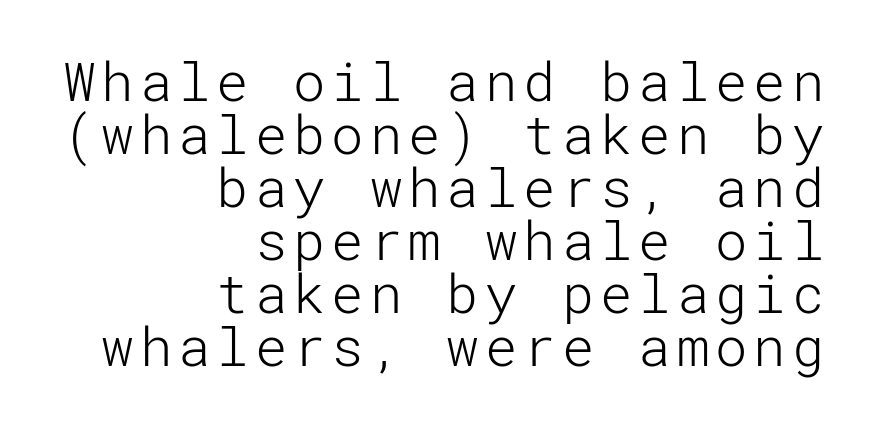
Q: Is the text bold? A: No.
Q: Is the text italic (slanted)? A: No, it is upright.
Q: Is the typeface a serif or a sans-serif typeface? A: Sans-serif.
Q: Is the text underlined? A: No.
Q: How is the paragraph aligned? A: Right-aligned.
Q: Is the spacing between lines tight, normal or loose? A: Tight.
Q: Width (condensed, normal, or wide)? A: Normal.
Q: Stroke contrast? A: Low.
Q: x-height? A: Medium.
